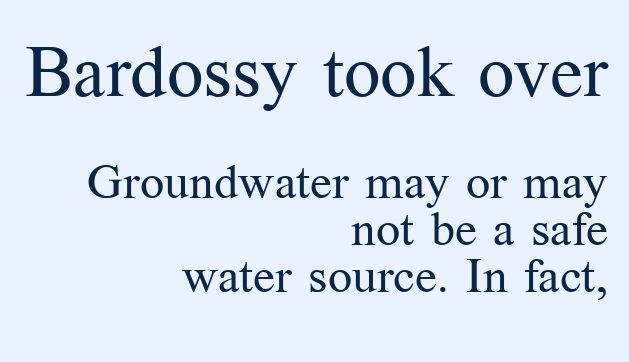
Think standard paragraph weight, or any step lighter than that. The rendering anchors every line to the right-hand side. Compared with typical body copy, the letter spacing here is the same. Words float on clear page, feet unadorned.
